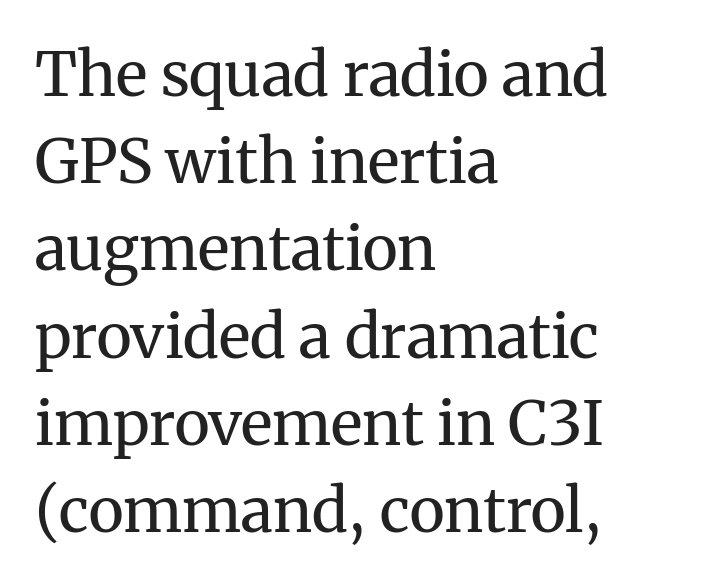
{"serif": "yes", "italic": "no", "bold": "no", "weight": "regular", "width": "normal", "stroke_contrast": "medium", "x_height": "medium", "monospaced": "no", "underline": "no", "align": "left", "line_spacing": "normal", "line_spacing_ratio": 1.43, "letter_spacing": "normal", "letter_spacing_em": 0.0, "glyph_px": 61}
